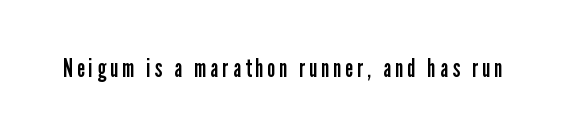
{"italic": "no", "bold": "no", "underline": "no", "glyph_px": 25}
